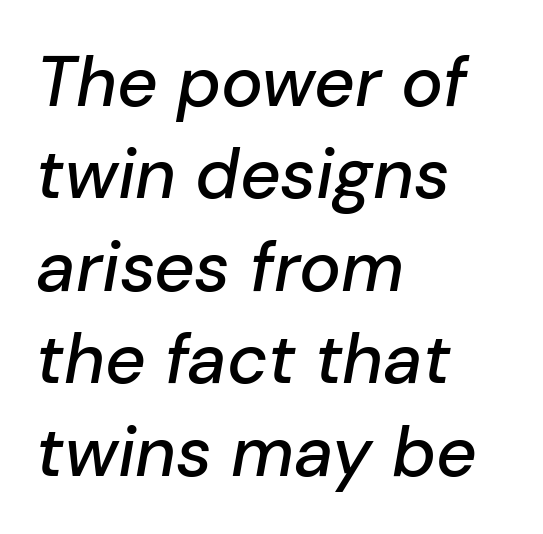
How are the letters spaced? Ordinarily, with no added tracking. The rendering uses natural spacing where letterforms have individual widths. All the whitespace from short lines collects on the right. Rule under the text: the space is simply empty.
